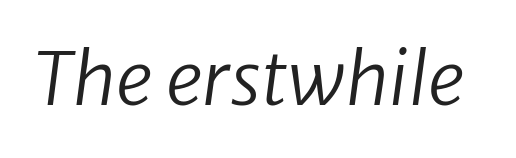
The image shows 73 px regular-weight sans-serif type; set normal letter spacing, not underlined; low stroke contrast and a medium x-height.
